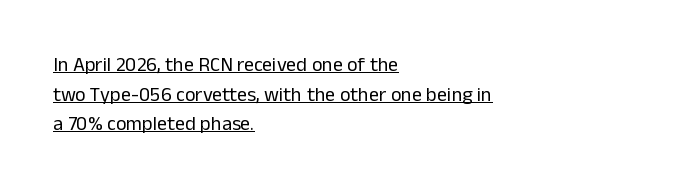
Q: Is the text bold? A: No.
Q: Is the text italic (slanted)? A: No, it is upright.
Q: Is the text underlined? A: Yes.
Q: How is the paragraph aligned? A: Left-aligned.
Q: Is the spacing between letters normal or unusually wide? A: Normal.
Q: Is the spacing between lines tight, normal or loose? A: Normal.
